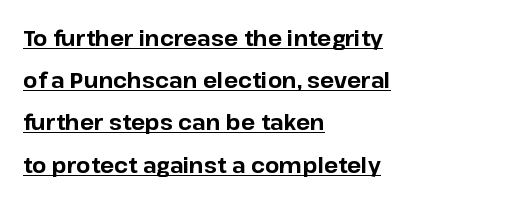
{"italic": "no", "bold": "yes", "underline": "yes", "align": "left", "line_spacing": "loose", "line_spacing_ratio": 2.01, "letter_spacing": "normal", "letter_spacing_em": 0.0, "glyph_px": 21}
